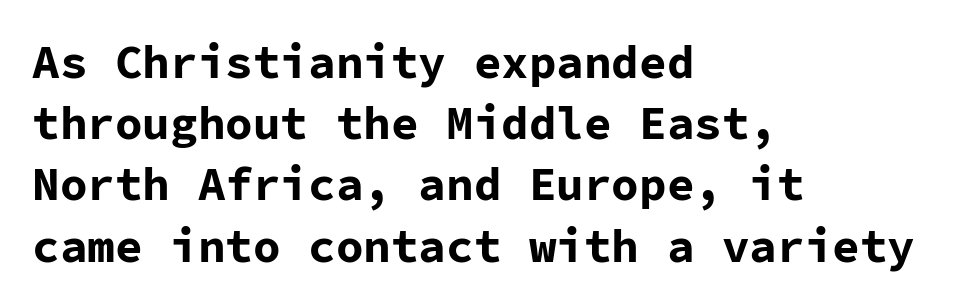
Here the designer chose a console-style face with uniform glyph widths. These lines stack with their left ends in a neat column. The letters carry no serifs — their stems end cleanly without finishing strokes. This is heavy type, rendered in bold. Inter-character spacing is left at the font's built-in metrics.
